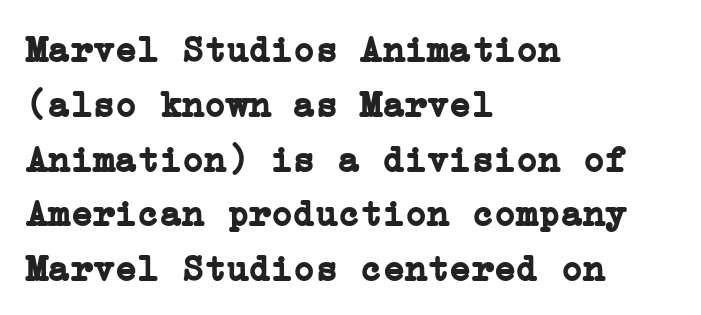
Q: Is the text bold? A: Yes.
Q: Is the text italic (slanted)? A: No, it is upright.
Q: Is the typeface a serif or a sans-serif typeface? A: Serif.
Q: Is the text underlined? A: No.
Q: How is the paragraph aligned? A: Left-aligned.
Q: Is the spacing between letters normal or unusually wide? A: Normal.
Q: Is the spacing between lines tight, normal or loose? A: Normal.
Q: Width (condensed, normal, or wide)? A: Normal.
Q: Stroke contrast? A: Low.
Q: x-height? A: Medium.
